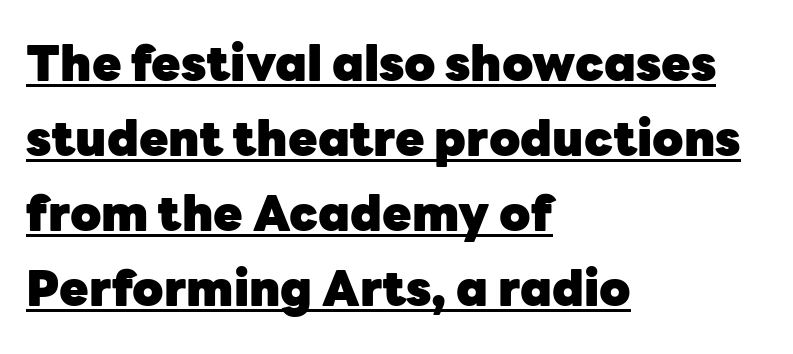
Q: Is the text bold? A: Yes.
Q: Is the text italic (slanted)? A: No, it is upright.
Q: Is the typeface a serif or a sans-serif typeface? A: Sans-serif.
Q: Is the text underlined? A: Yes.
Q: How is the paragraph aligned? A: Left-aligned.
Q: Is the spacing between letters normal or unusually wide? A: Normal.
Q: Is the spacing between lines tight, normal or loose? A: Normal.
Q: Width (condensed, normal, or wide)? A: Normal.
Q: Stroke contrast? A: Low.
Q: x-height? A: Medium.
Q: Monospaced? A: No.
